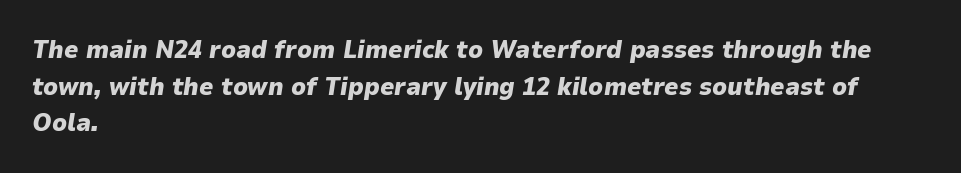
Q: Is the text bold? A: Yes.
Q: Is the text italic (slanted)? A: Yes, it leans right by about 9 degrees.
Q: Is the text underlined? A: No.
Q: How is the paragraph aligned? A: Left-aligned.
Q: Is the spacing between letters normal or unusually wide? A: Normal.
Q: Is the spacing between lines tight, normal or loose? A: Normal.
